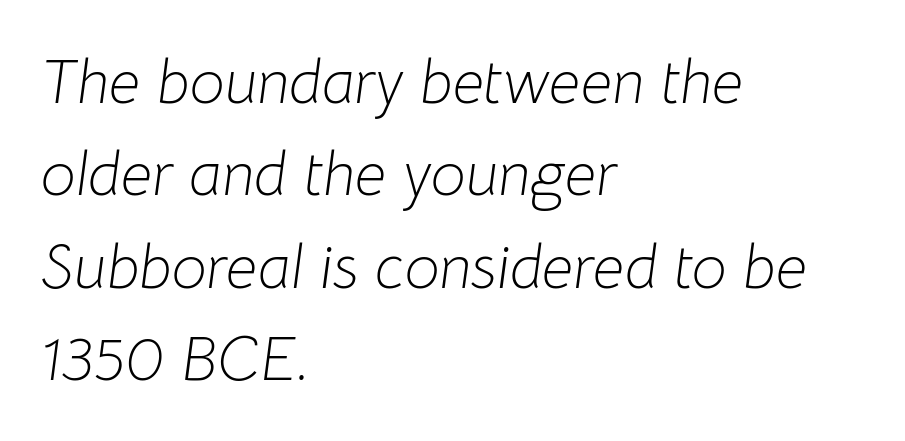
The image shows 62 px light type, italic (leaning right); set left-aligned, normal line spacing (1.49x), normal letter spacing, not underlined; low stroke contrast and a medium x-height.
